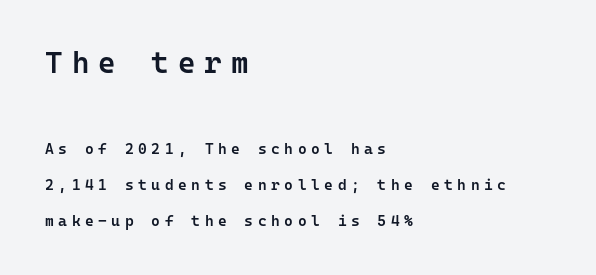
{"serif": "no", "italic": "no", "bold": "semi", "weight": "semibold", "width": "normal", "stroke_contrast": "low", "x_height": "medium", "monospaced": "yes", "underline": "no", "align": "left", "line_spacing": "loose", "line_spacing_ratio": 2.38, "letter_spacing": "wide", "letter_spacing_em": 0.3, "larger_block": "first", "size_ratio": 2.0, "glyph_px": 30}
